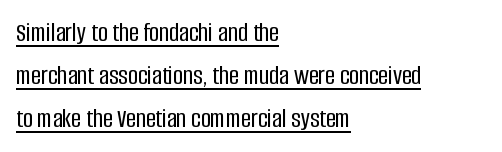
The image shows 27 px text type, upright; set left-aligned, normal line spacing (1.59x), normal letter spacing, underlined.
